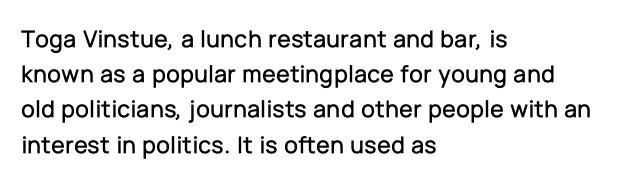
{"italic": "no", "underline": "no", "align": "left", "line_spacing": "normal", "line_spacing_ratio": 1.41, "letter_spacing": "normal", "letter_spacing_em": 0.0, "glyph_px": 25}
